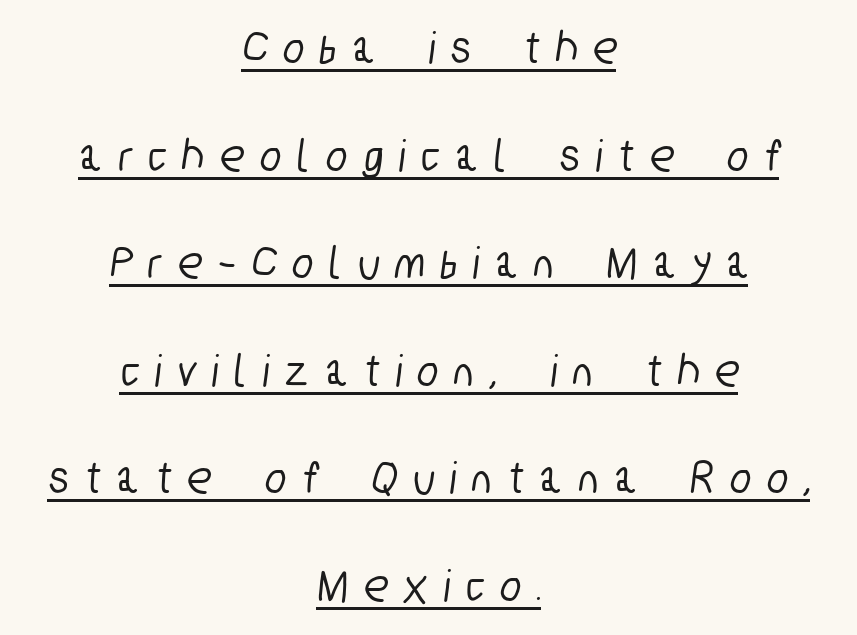
The image shows 48 px condensed sans-serif type; set centered, loose line spacing (2.24x), unusually wide letter spacing (+0.36 em), underlined; low stroke contrast and a medium x-height.
